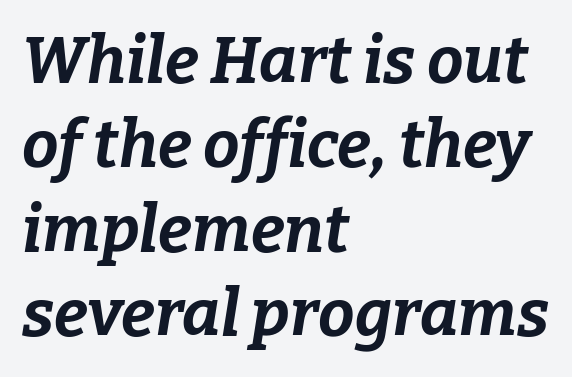
The image shows 65 px bold type, italic (leaning right); set left-aligned, normal line spacing (1.3x), normal letter spacing, not underlined; low stroke contrast and a medium x-height.
